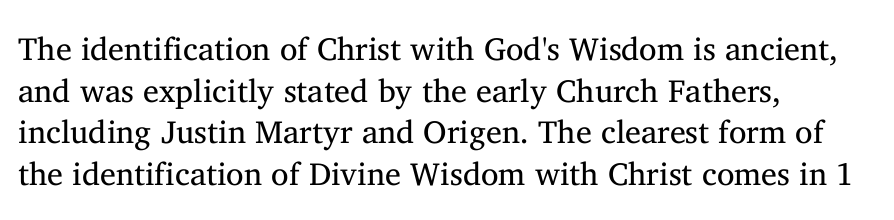
The image shows 32 px regular-weight serif type, upright; set left-aligned, normal line spacing (1.3x), normal letter spacing, not underlined; medium stroke contrast and a medium x-height.
